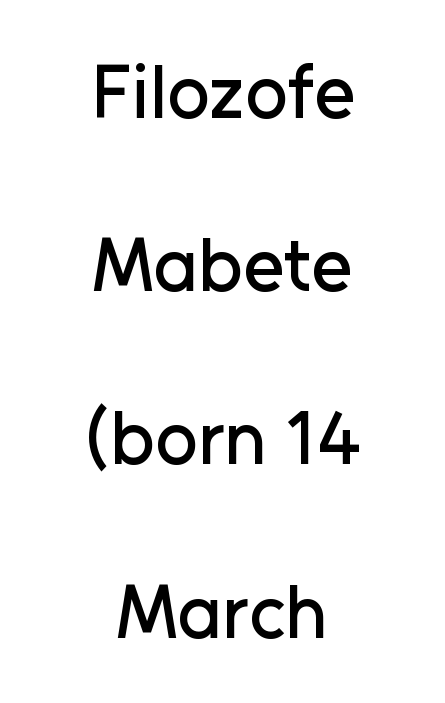
The image shows 75 px sans-serif type, upright; set centered, loose line spacing (2.31x), normal letter spacing, not underlined; low stroke contrast and a medium x-height.
